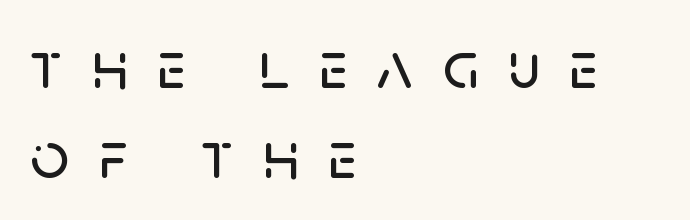
{"serif": "no", "italic": "no", "width": "normal", "stroke_contrast": "low", "x_height": "large", "monospaced": "no", "underline": "no", "align": "left", "line_spacing": "normal", "line_spacing_ratio": 1.33, "letter_spacing": "wide", "letter_spacing_em": 0.43, "glyph_px": 68}
